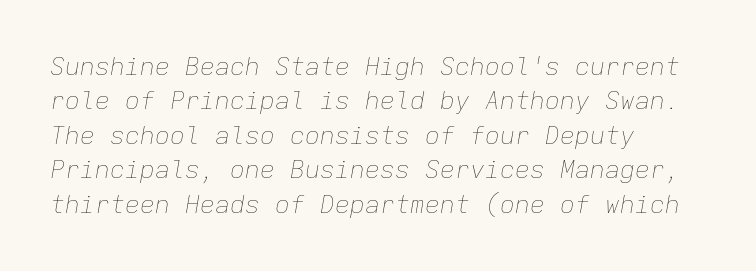
Q: Is the text bold? A: No.
Q: Is the text italic (slanted)? A: Yes, it leans right by about 9 degrees.
Q: Is the text underlined? A: No.
Q: How is the paragraph aligned? A: Left-aligned.
Q: Is the spacing between letters normal or unusually wide? A: Normal.
Q: Is the spacing between lines tight, normal or loose? A: Normal.
